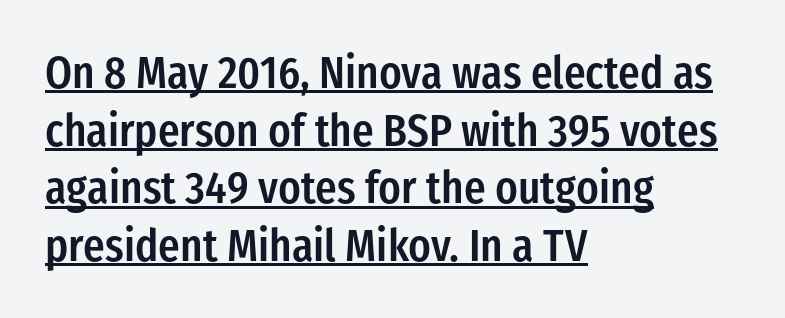
Q: Is the text bold? A: Semi-bold.
Q: Is the text italic (slanted)? A: No, it is upright.
Q: Is the typeface a serif or a sans-serif typeface? A: Sans-serif.
Q: Is the text underlined? A: Yes.
Q: How is the paragraph aligned? A: Left-aligned.
Q: Is the spacing between letters normal or unusually wide? A: Normal.
Q: Is the spacing between lines tight, normal or loose? A: Normal.
Q: Width (condensed, normal, or wide)? A: Condensed.
Q: Stroke contrast? A: Low.
Q: x-height? A: Medium.
Q: Monospaced? A: No.
